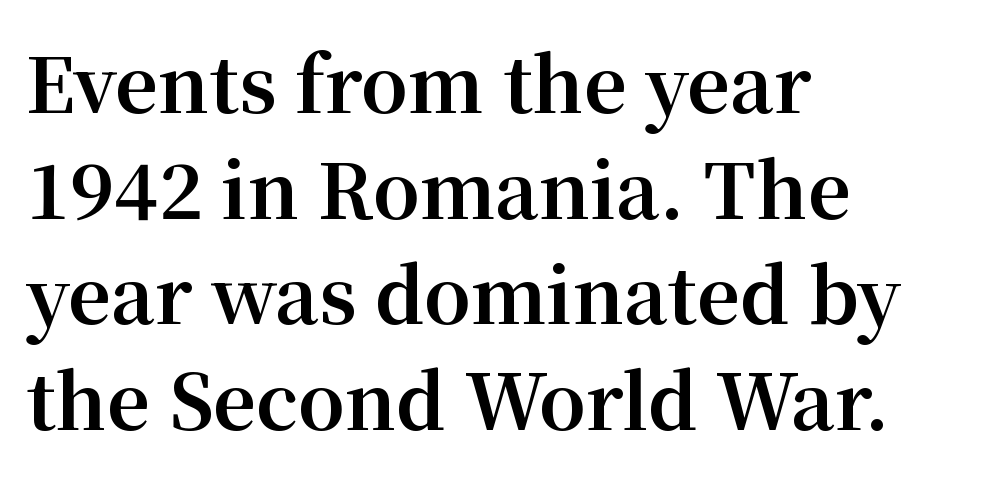
The image shows 75 px bold serif type, upright; set left-aligned, normal line spacing (1.41x), normal letter spacing, not underlined; medium stroke contrast and a medium x-height.
